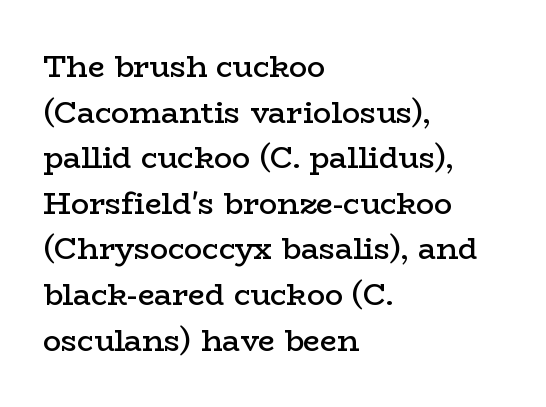
{"serif": "yes", "italic": "no", "bold": "semi", "weight": "semibold", "width": "wide", "stroke_contrast": "low", "x_height": "medium", "monospaced": "no", "underline": "no", "align": "left", "line_spacing": "normal", "line_spacing_ratio": 1.52, "letter_spacing": "normal", "letter_spacing_em": 0.0, "glyph_px": 30}
